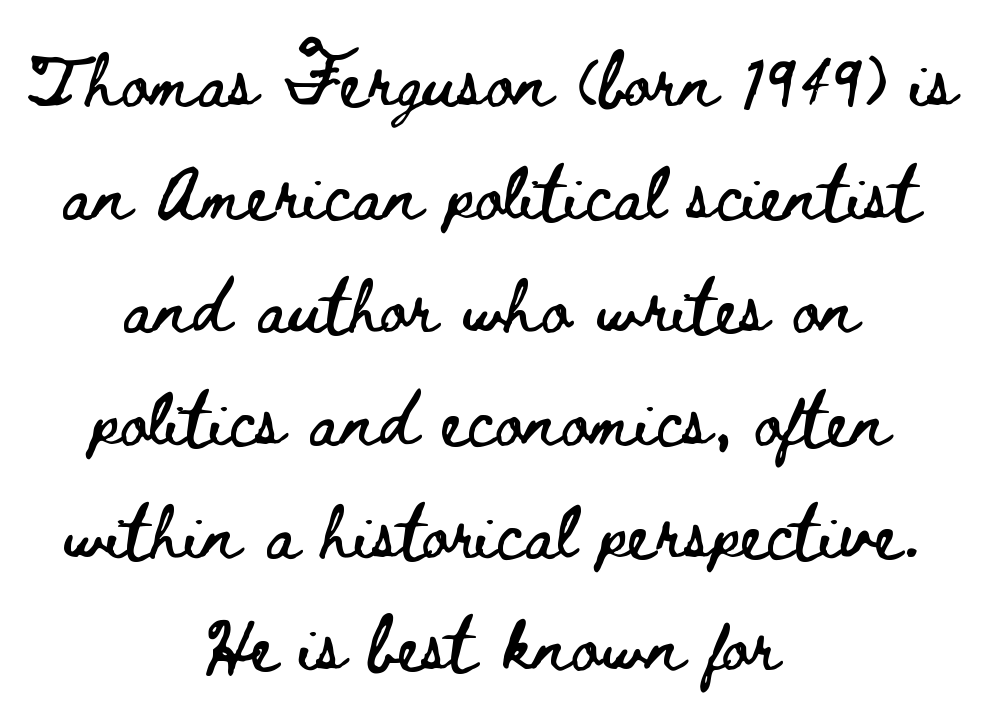
The image shows 53 px wide type; set centered, loose line spacing (2.13x), normal letter spacing, not underlined; low stroke contrast and a small x-height.
